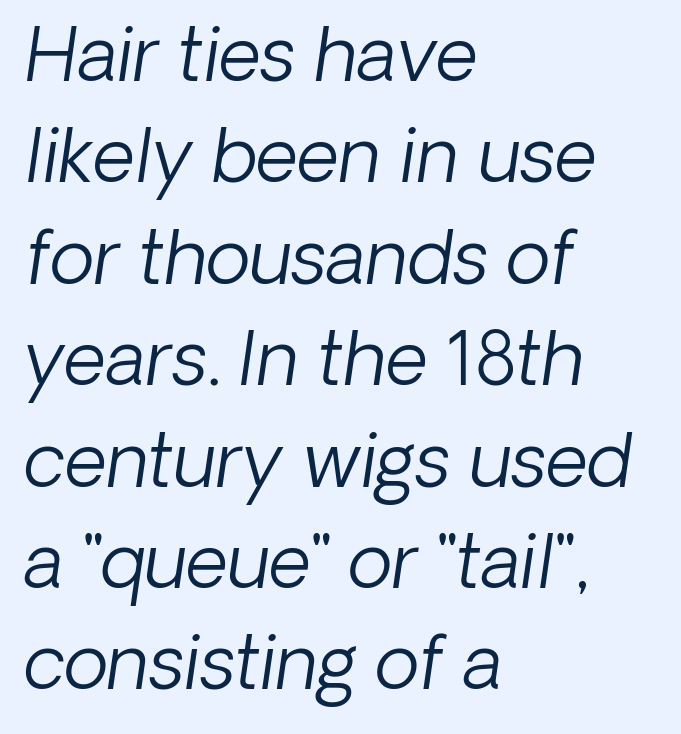
Q: Is the text bold? A: No.
Q: Is the text italic (slanted)? A: Yes, it leans right by about 8 degrees.
Q: Is the text underlined? A: No.
Q: How is the paragraph aligned? A: Left-aligned.
Q: Is the spacing between letters normal or unusually wide? A: Normal.
Q: Is the spacing between lines tight, normal or loose? A: Normal.
Q: Width (condensed, normal, or wide)? A: Normal.
Q: Stroke contrast? A: Low.
Q: x-height? A: Medium.
Q: Monospaced? A: No.
